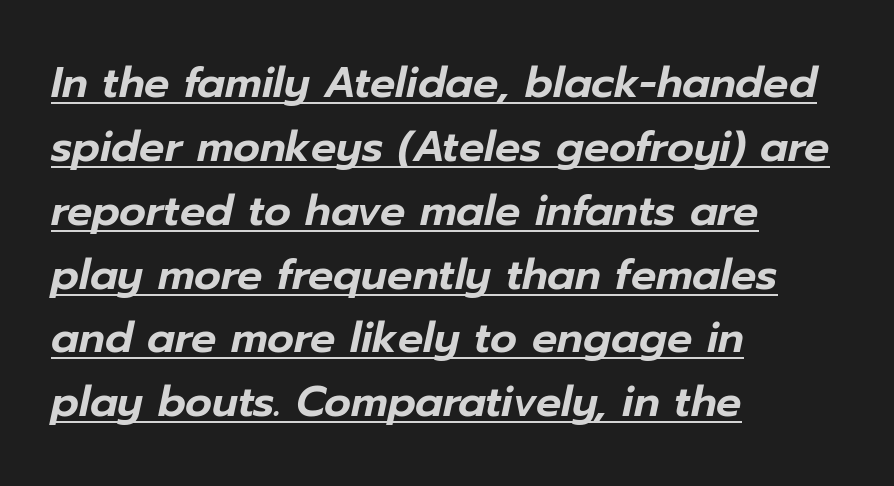
Q: Is the text italic (slanted)? A: Yes, it leans right by about 12 degrees.
Q: Is the text underlined? A: Yes.
Q: How is the paragraph aligned? A: Left-aligned.
Q: Is the spacing between letters normal or unusually wide? A: Normal.
Q: Is the spacing between lines tight, normal or loose? A: Normal.
Q: Width (condensed, normal, or wide)? A: Normal.
Q: Stroke contrast? A: Low.
Q: x-height? A: Medium.
Q: Monospaced? A: No.
